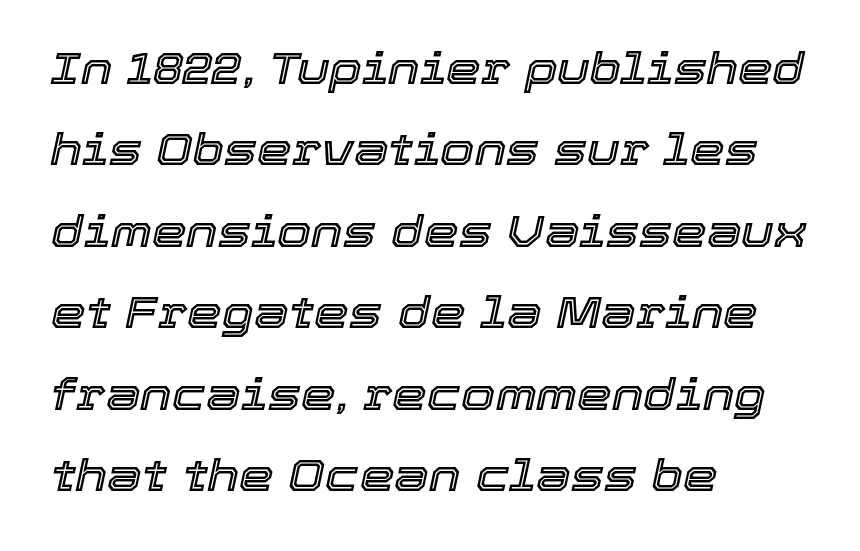
{"italic": "yes", "lean": "right", "slant_degrees": 12, "width": "normal", "x_height": "medium", "monospaced": "no", "underline": "no", "align": "left", "line_spacing_ratio": 1.85, "letter_spacing": "normal", "letter_spacing_em": 0.0, "glyph_px": 44}
